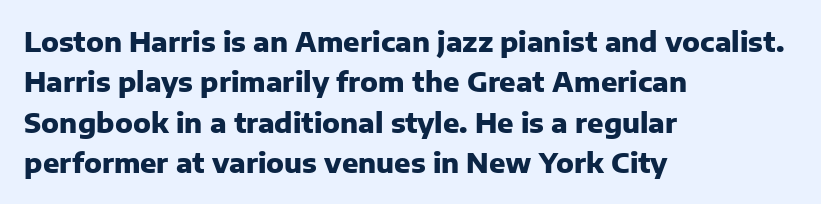
{"italic": "no", "bold": "yes", "underline": "no", "align": "left", "line_spacing": "normal", "line_spacing_ratio": 1.5, "letter_spacing": "normal", "letter_spacing_em": 0.0, "glyph_px": 27}
